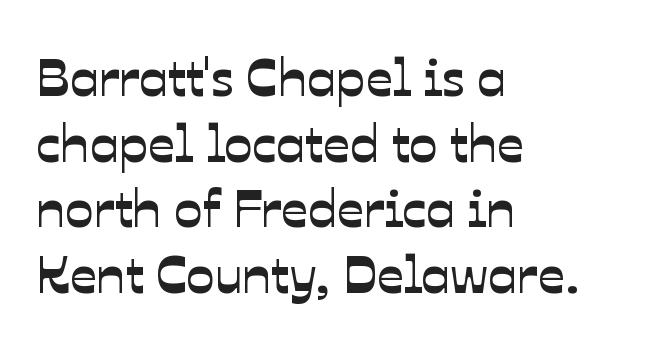
{"serif": "no", "width": "normal", "stroke_contrast": "low", "x_height": "medium", "monospaced": "no", "underline": "no", "align": "left", "line_spacing_ratio": 1.24, "letter_spacing": "normal", "letter_spacing_em": 0.0, "glyph_px": 53}
